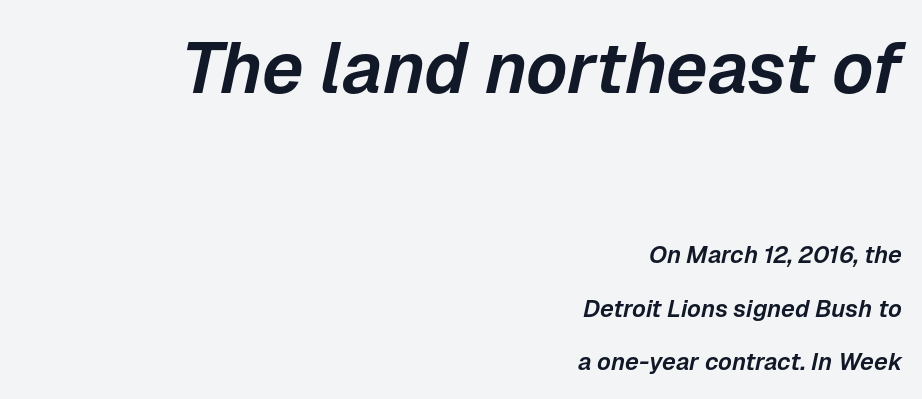
The image shows 72 px text type, italic (leaning right); set right-aligned, loose line spacing (2.23x), normal letter spacing, not underlined; the first (top) block is 3.0x larger; low stroke contrast and a medium x-height.
